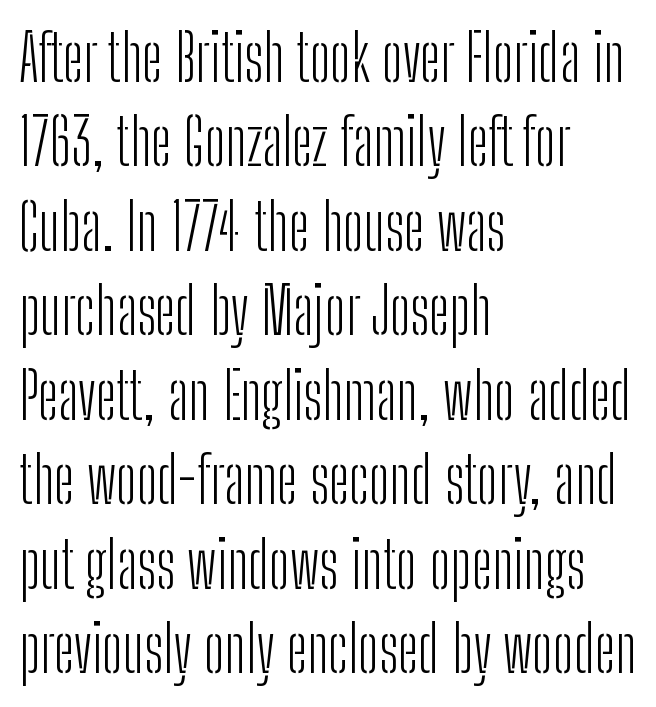
Q: Is the text bold? A: No.
Q: Is the text italic (slanted)? A: No, it is upright.
Q: Is the typeface a serif or a sans-serif typeface? A: Sans-serif.
Q: Is the text underlined? A: No.
Q: How is the paragraph aligned? A: Left-aligned.
Q: Is the spacing between letters normal or unusually wide? A: Normal.
Q: Is the spacing between lines tight, normal or loose? A: Normal.
Q: Width (condensed, normal, or wide)? A: Condensed.
Q: Stroke contrast? A: Low.
Q: x-height? A: Medium.
Q: Monospaced? A: No.
